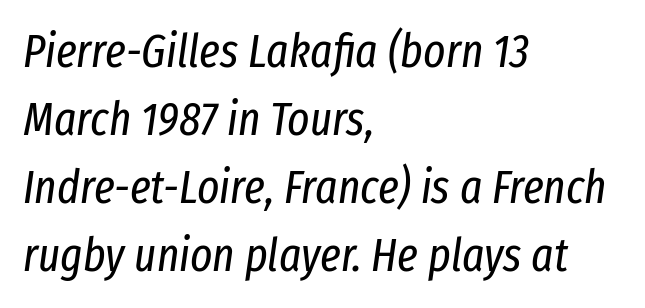
{"italic": "yes", "lean": "right", "slant_degrees": 8, "bold": "no", "weight": "regular", "width": "condensed", "stroke_contrast": "low", "x_height": "medium", "monospaced": "no", "underline": "no", "align": "left", "line_spacing": "normal", "line_spacing_ratio": 1.45, "letter_spacing": "normal", "letter_spacing_em": 0.0, "glyph_px": 47}
